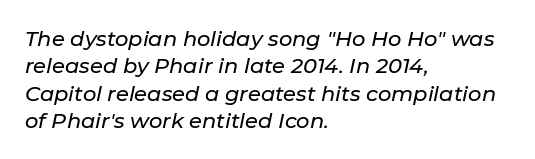
The baseline area is clear. Standard letterfit; no display-style spreading of the glyphs. Does the leading feel generous? No, just average. Designer's note — italics engaged.
